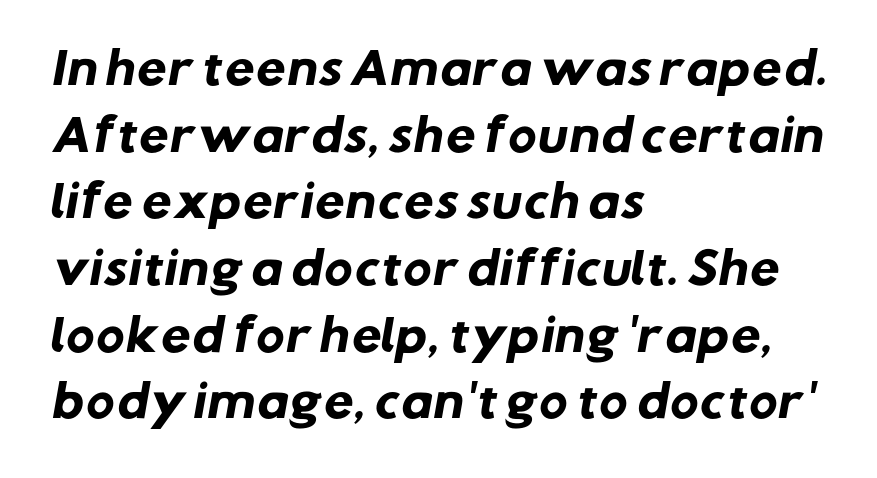
The image shows 43 px heavy sans-serif type; set left-aligned, normal line spacing (1.55x), normal letter spacing, not underlined; low stroke contrast and a medium x-height.
